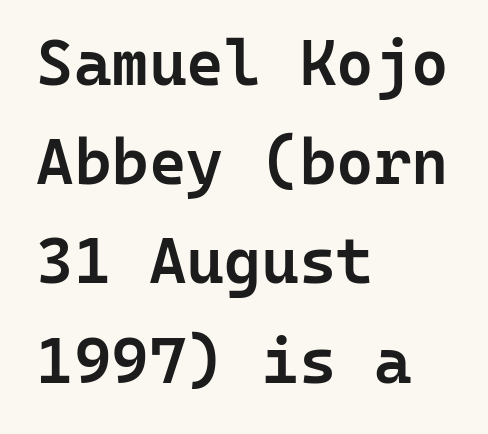
The image shows 64 px semibold sans-serif type, upright, monospaced; set left-aligned, normal line spacing (1.55x), normal letter spacing, not underlined; low stroke contrast and a medium x-height.
